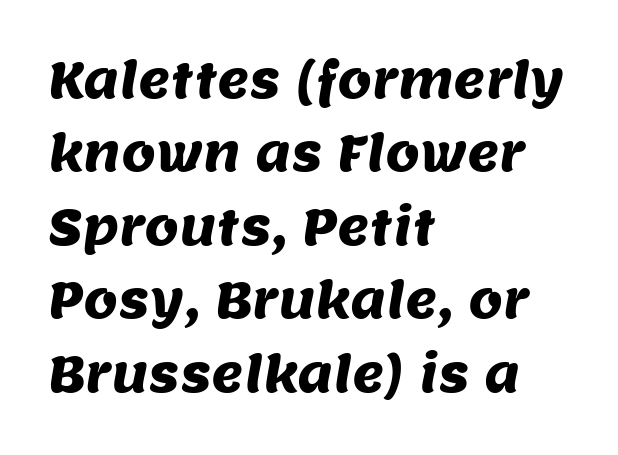
The foot of each line stays bare and open. Left-aligned paragraph, ragged on the right. The letters carry no serifs — their stems end cleanly without finishing strokes. The lines sit at an ordinary, default distance from one another. Each letter keeps its own natural width here, so spacing adapts to shape. Each word holds together tightly as a unit, with standard inter-letter gaps.
